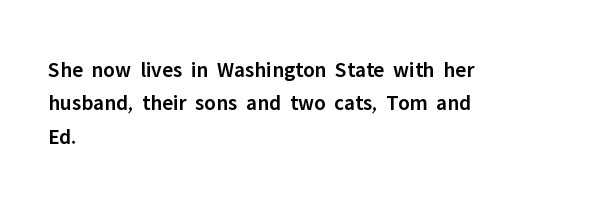
The image shows 22 px text type, upright; set left-aligned, normal line spacing (1.52x), normal letter spacing, not underlined.
